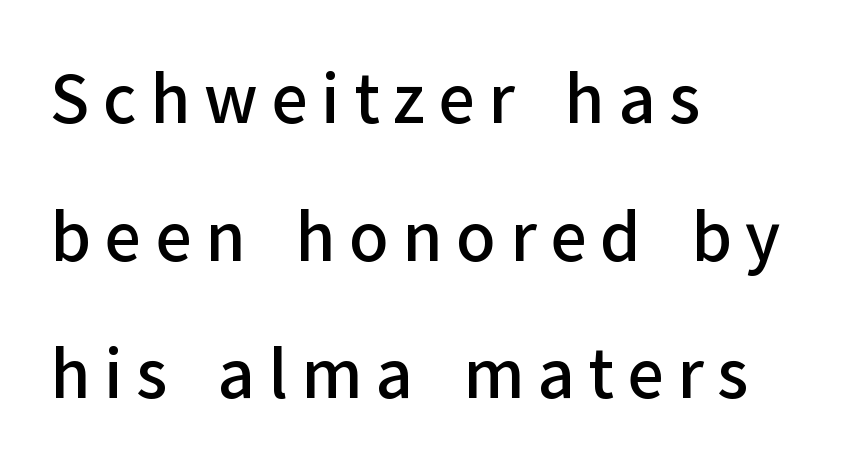
The image shows 71 px sans-serif type, upright; set left-aligned, loose line spacing (1.94x), not underlined; low stroke contrast and a medium x-height.
